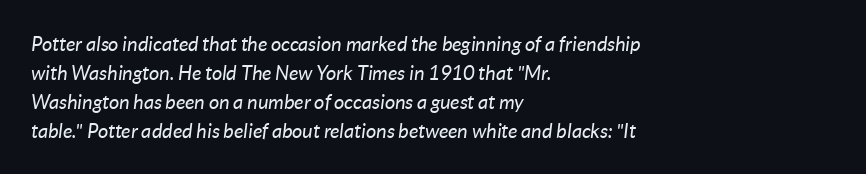
{"italic": "yes", "lean": "right", "slant_degrees": 7, "bold": "no", "underline": "no", "align": "left", "line_spacing": "normal", "line_spacing_ratio": 1.45, "letter_spacing": "normal", "letter_spacing_em": 0.0, "glyph_px": 20}
